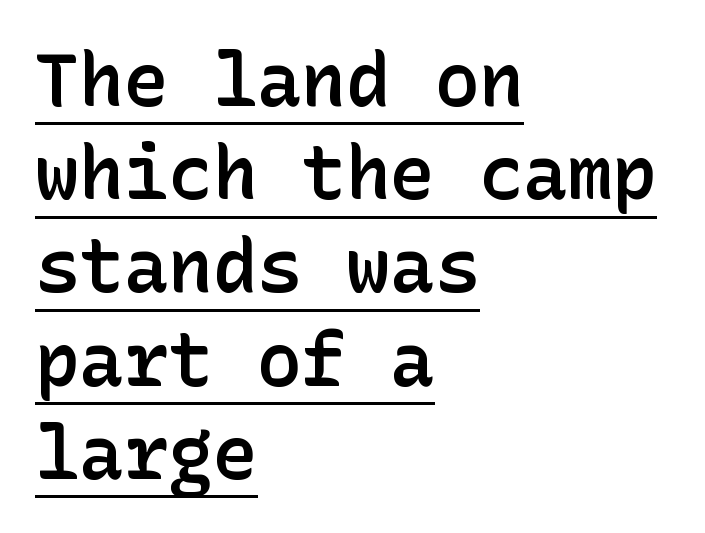
{"serif": "no", "italic": "no", "bold": "semi", "weight": "semibold", "width": "normal", "stroke_contrast": "low", "x_height": "medium", "underline": "yes", "align": "left", "line_spacing": "normal", "line_spacing_ratio": 1.26, "letter_spacing": "normal", "letter_spacing_em": 0.0, "glyph_px": 74}
